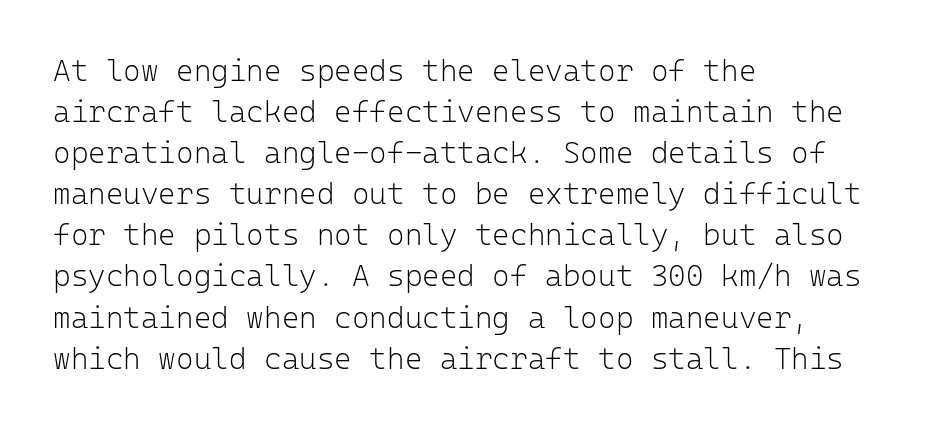
The image shows 30 px light sans-serif type, upright, monospaced; set left-aligned, normal line spacing (1.37x), normal letter spacing, not underlined; low stroke contrast and a medium x-height.
